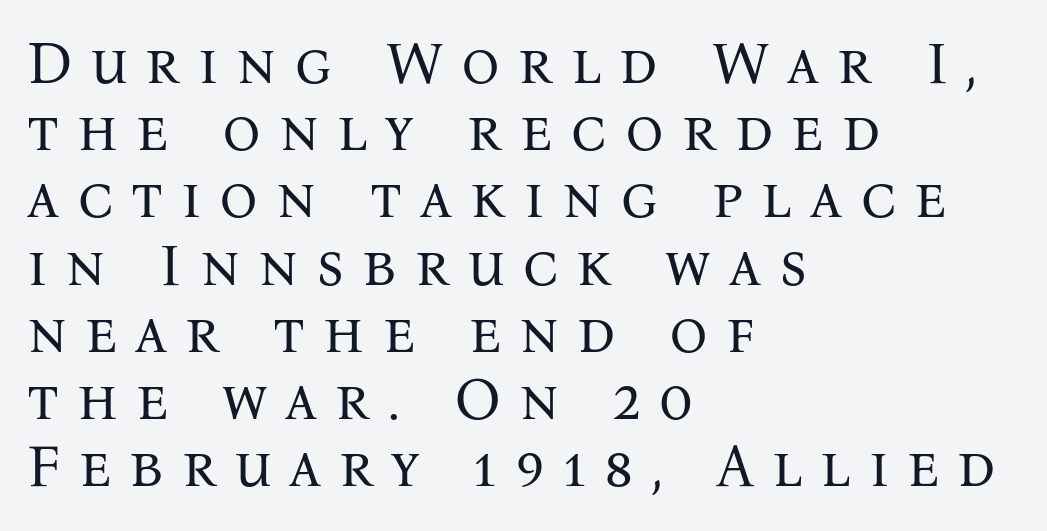
{"serif": "yes", "italic": "no", "bold": "no", "weight": "regular", "width": "normal", "stroke_contrast": "medium", "x_height": "medium", "monospaced": "no", "underline": "no", "align": "left", "line_spacing": "tight", "line_spacing_ratio": 1.12, "letter_spacing": "wide", "letter_spacing_em": 0.3, "glyph_px": 60}
